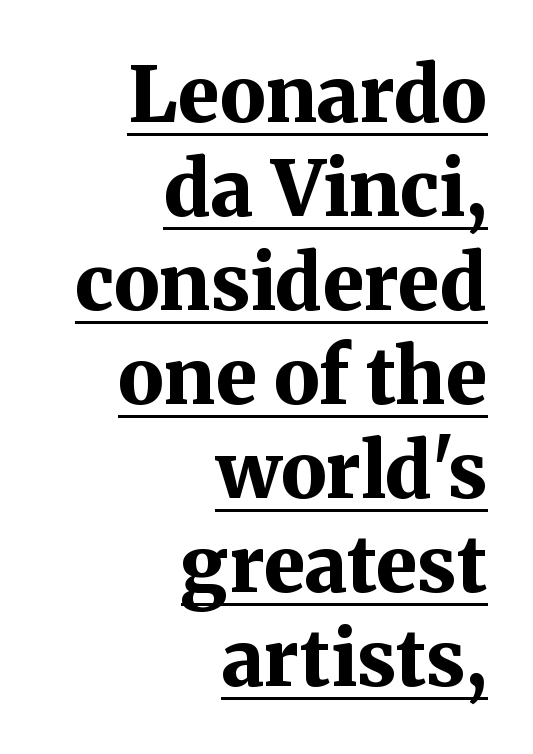
The image shows 77 px bold serif type, upright; set right-aligned, line spacing 1.22x, normal letter spacing, underlined; medium stroke contrast and a medium x-height.
